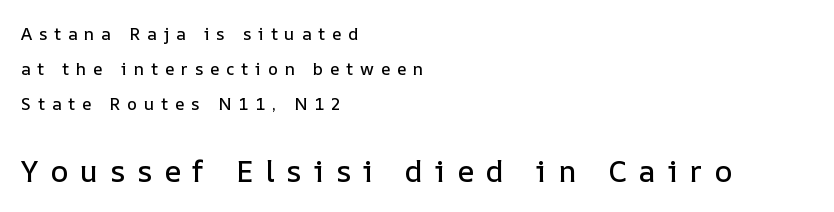
Does the bottom block carry the larger type? Yes, it does. Short note: letters widely spaced. Ascenders rise straight up at ninety degrees. The vertical gap from one line to the next is large. The letters advance in unequal steps, a hallmark of proportional type. Descenders are the only things crossing below the line.
